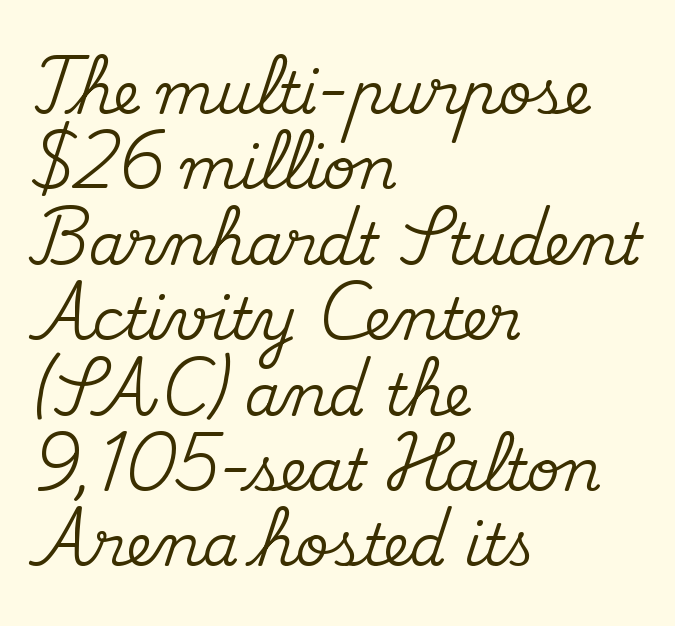
{"serif": "yes", "width": "normal", "stroke_contrast": "medium", "x_height": "small", "monospaced": "no", "underline": "no", "align": "left", "line_spacing": "normal", "line_spacing_ratio": 1.3, "letter_spacing": "normal", "letter_spacing_em": 0.0, "glyph_px": 58}
